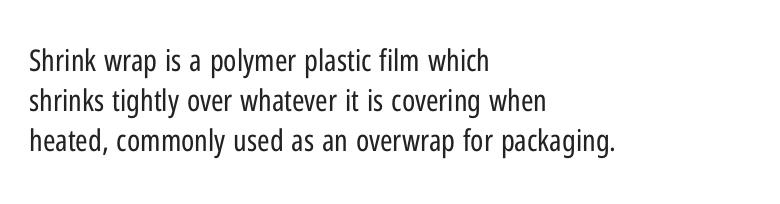
The image shows 30 px regular-weight, condensed sans-serif type, upright; set left-aligned, normal line spacing (1.34x), normal letter spacing, not underlined; low stroke contrast and a medium x-height.
